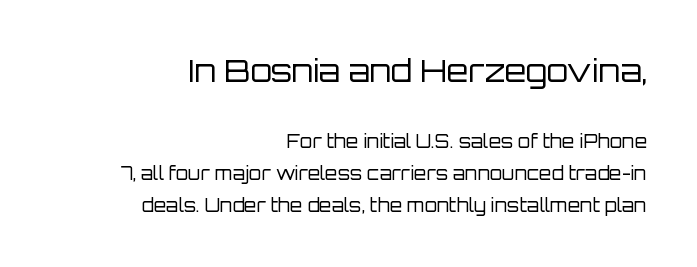
These lines keep a tight, regular rhythm from letter to letter. Caption: face not bold, strokes unweighted. The rendering anchors every line to the right-hand side. Whoever set this made the first block the dominant, larger element. Unlike italic type, these characters show no tilt at all.
